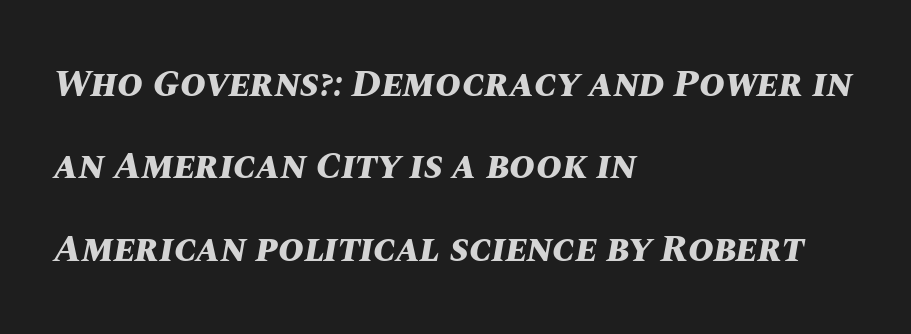
The image shows 39 px bold type, italic (leaning right); set left-aligned, loose line spacing (2.11x), normal letter spacing, not underlined; medium stroke contrast and a large x-height.
